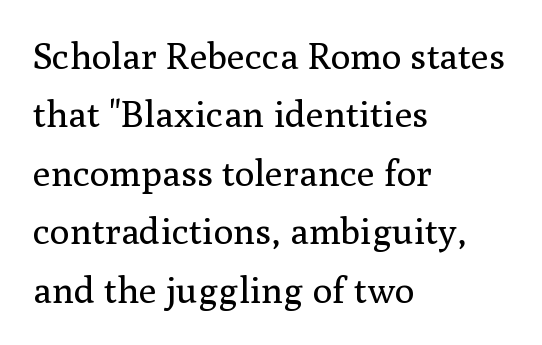
This sample has the flowing, uneven cadence of proportional lettering. Line beginnings align vertically; line endings do not. This is serif lettering, the kind often seen in printed books. The baseline area is clear. Vertically, the passage feels balanced, rows spaced as you'd expect.
